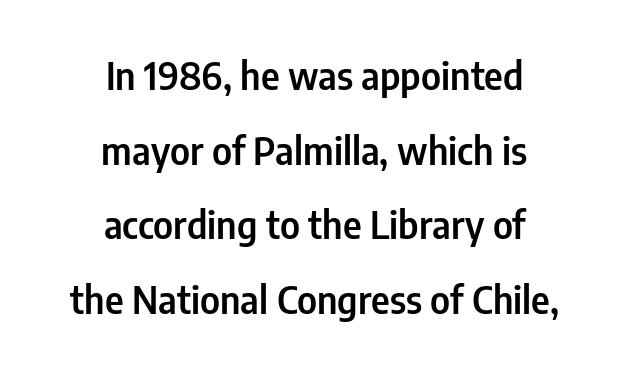
Q: Is the text italic (slanted)? A: No, it is upright.
Q: Is the typeface a serif or a sans-serif typeface? A: Sans-serif.
Q: Is the text underlined? A: No.
Q: How is the paragraph aligned? A: Centered.
Q: Is the spacing between letters normal or unusually wide? A: Normal.
Q: Is the spacing between lines tight, normal or loose? A: Loose.
Q: Width (condensed, normal, or wide)? A: Condensed.
Q: Stroke contrast? A: Low.
Q: x-height? A: Medium.
Q: Monospaced? A: No.
